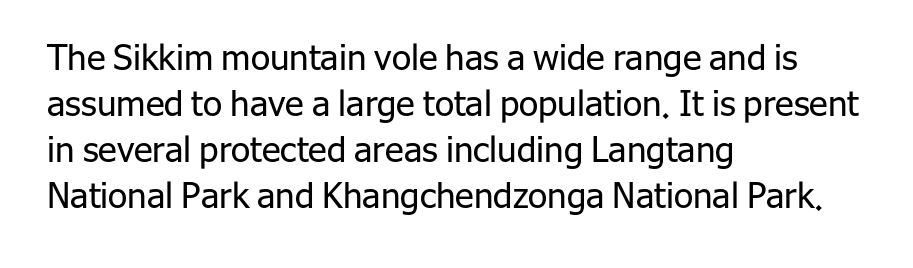
{"serif": "no", "italic": "no", "bold": "no", "weight": "regular", "width": "normal", "stroke_contrast": "low", "x_height": "medium", "monospaced": "no", "underline": "no", "align": "left", "line_spacing": "normal", "line_spacing_ratio": 1.31, "letter_spacing": "normal", "letter_spacing_em": 0.0, "glyph_px": 35}
